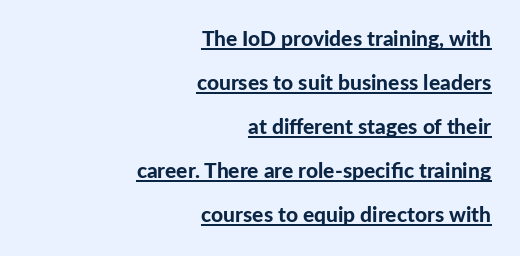
Posture: upright roman. Whoever set this chose breathing room over compactness in the vertical rhythm. The rendering uses the underline text-decoration. No extra tracking has been applied to these lines. Every row of glyphs terminates at an identical x-position on the right.
